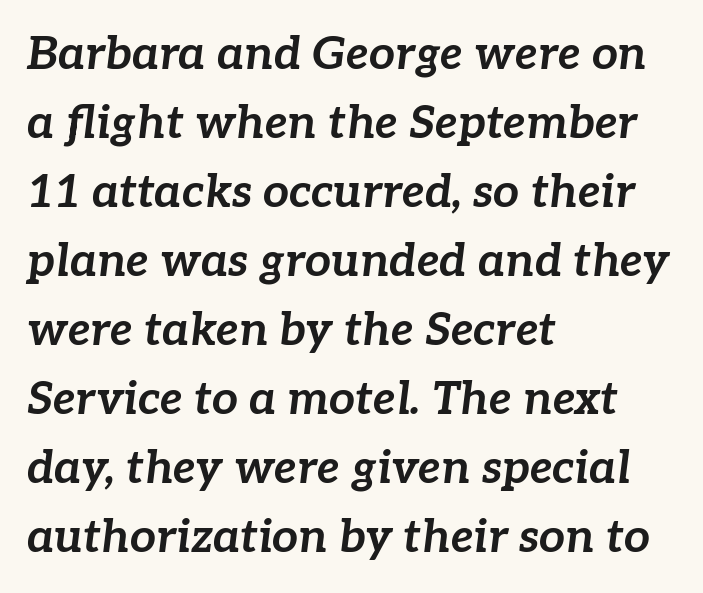
Q: Is the text bold? A: Yes.
Q: Is the text italic (slanted)? A: Yes, it leans right by about 7 degrees.
Q: Is the text underlined? A: No.
Q: How is the paragraph aligned? A: Left-aligned.
Q: Is the spacing between letters normal or unusually wide? A: Normal.
Q: Is the spacing between lines tight, normal or loose? A: Normal.
Q: Width (condensed, normal, or wide)? A: Normal.
Q: Stroke contrast? A: Low.
Q: x-height? A: Medium.
Q: Monospaced? A: No.
